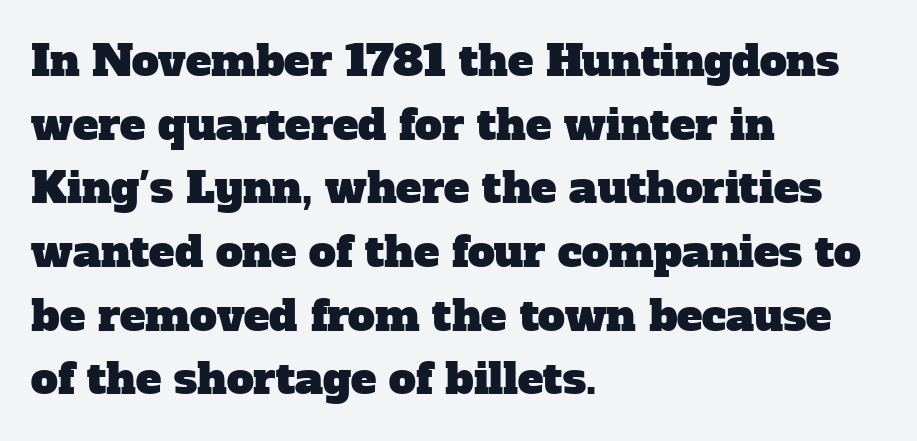
Q: Is the typeface a serif or a sans-serif typeface? A: Serif.
Q: Is the text underlined? A: No.
Q: How is the paragraph aligned? A: Left-aligned.
Q: Is the spacing between letters normal or unusually wide? A: Normal.
Q: Is the spacing between lines tight, normal or loose? A: Normal.
Q: Width (condensed, normal, or wide)? A: Normal.
Q: Stroke contrast? A: Low.
Q: x-height? A: Medium.
Q: Monospaced? A: No.
